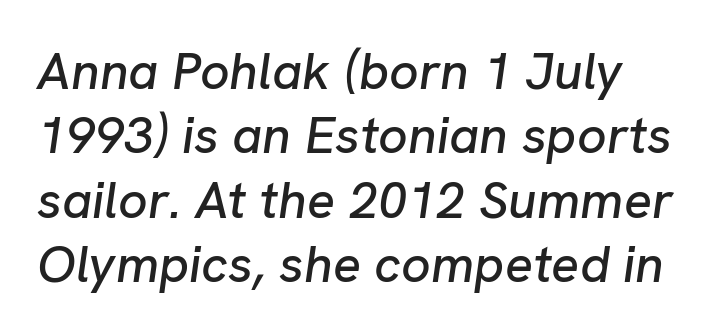
The image shows 52 px text type, italic (leaning right); set line spacing 1.24x, normal letter spacing, not underlined; low stroke contrast and a medium x-height.
